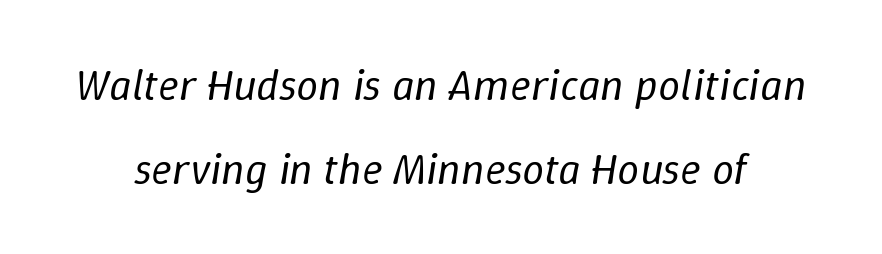
Honestly, the letter spacing is just normal — you wouldn't notice it. Baseline-to-baseline distance is far greater than the letter height. Type without underlining. Posture: slanted. Compared with a typical body face, this is equally light or lighter still.
